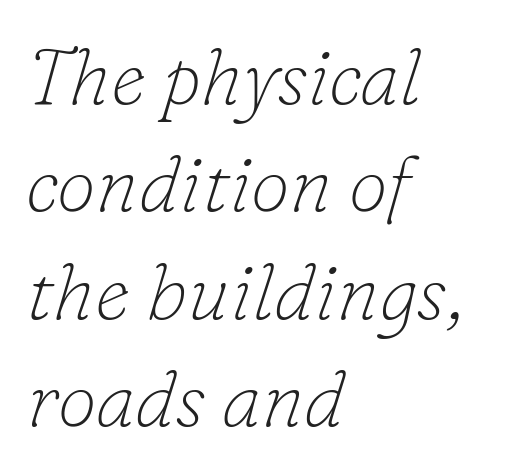
Q: Is the text bold? A: No.
Q: Is the text italic (slanted)? A: Yes, it leans right by about 16 degrees.
Q: Is the typeface a serif or a sans-serif typeface? A: Serif.
Q: Is the text underlined? A: No.
Q: How is the paragraph aligned? A: Left-aligned.
Q: Is the spacing between letters normal or unusually wide? A: Normal.
Q: Is the spacing between lines tight, normal or loose? A: Normal.
Q: Width (condensed, normal, or wide)? A: Normal.
Q: Stroke contrast? A: Low.
Q: x-height? A: Small.
Q: Monospaced? A: No.
